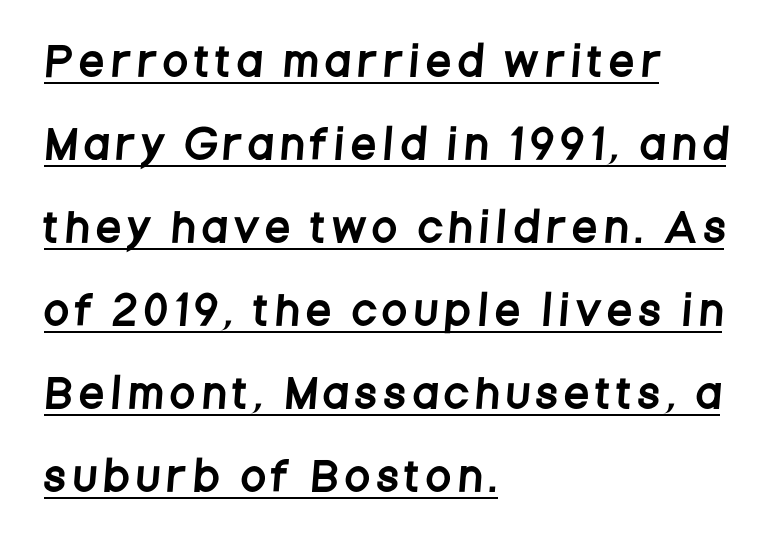
The image shows 39 px condensed sans-serif type; set left-aligned, loose line spacing (2.13x), unusually wide letter spacing (+0.22 em), underlined; low stroke contrast and a large x-height.
